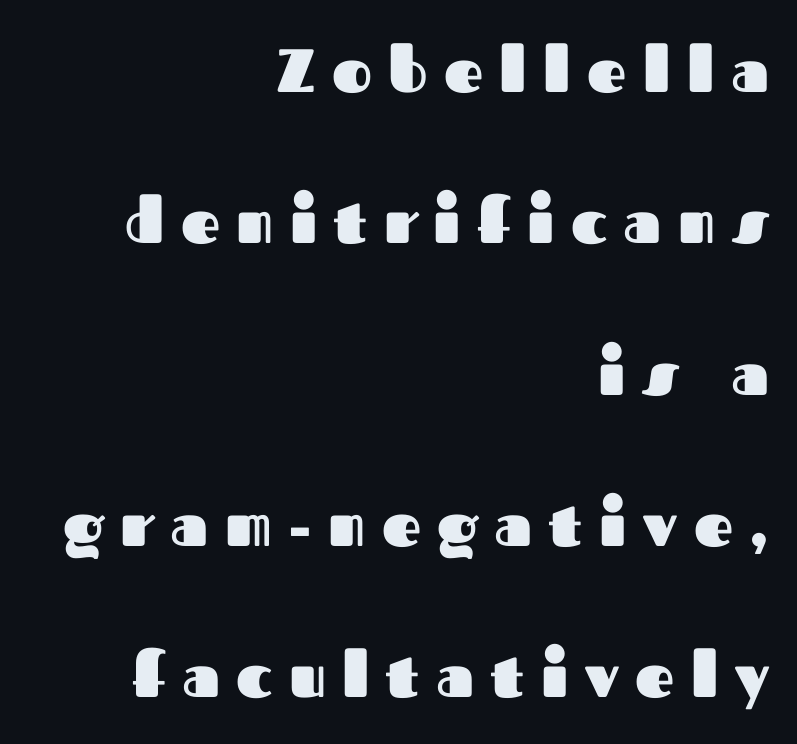
{"serif": "no", "italic": "no", "bold": "yes", "weight": "heavy", "width": "normal", "stroke_contrast": "medium", "x_height": "medium", "monospaced": "no", "underline": "no", "align": "right", "line_spacing": "loose", "line_spacing_ratio": 2.48, "letter_spacing": "wide", "letter_spacing_em": 0.27, "glyph_px": 61}
